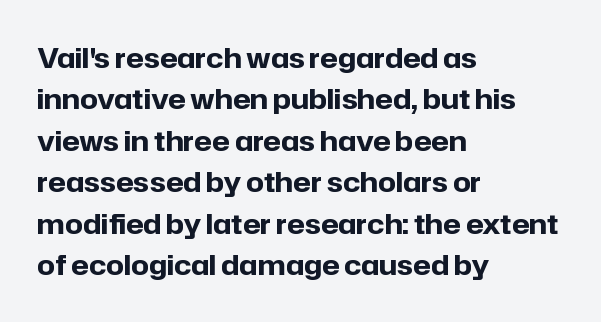
{"serif": "no", "italic": "no", "bold": "yes", "weight": "bold", "width": "normal", "stroke_contrast": "low", "x_height": "medium", "monospaced": "no", "underline": "no", "align": "left", "line_spacing": "normal", "line_spacing_ratio": 1.48, "letter_spacing": "normal", "letter_spacing_em": 0.0, "glyph_px": 28}
